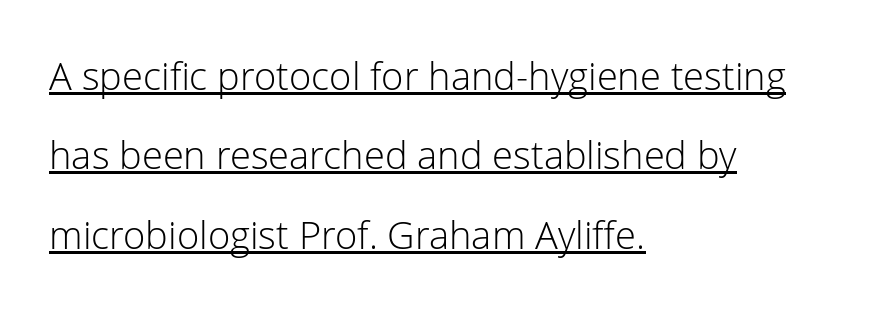
The rendering uses natural spacing where letterforms have individual widths. Nope, no serifs anywhere on these letters. Vertical spacing — loose. Each word holds together tightly as a unit, with standard inter-letter gaps. Alignment: flush left.
